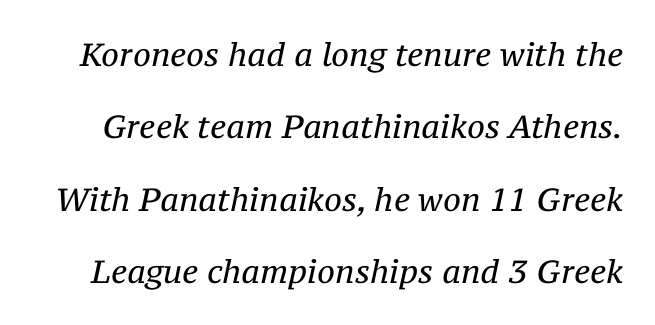
{"serif": "yes", "italic": "yes", "lean": "right", "slant_degrees": 12, "bold": "no", "weight": "regular", "width": "normal", "stroke_contrast": "medium", "x_height": "medium", "monospaced": "no", "underline": "no", "line_spacing": "loose", "line_spacing_ratio": 2.26, "letter_spacing": "normal", "letter_spacing_em": 0.0, "glyph_px": 32}
